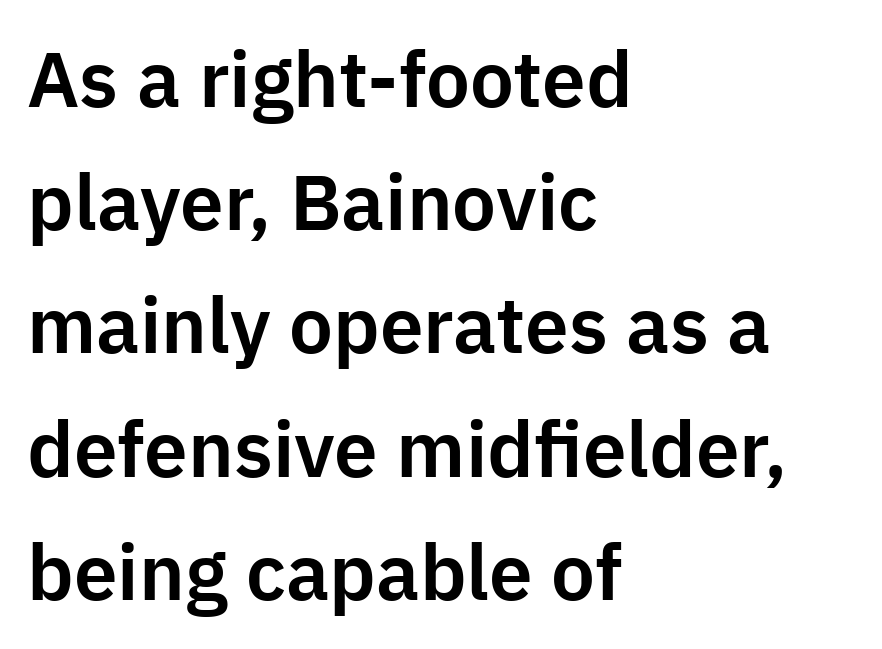
{"serif": "no", "italic": "no", "width": "normal", "stroke_contrast": "low", "x_height": "medium", "monospaced": "no", "underline": "no", "align": "left", "line_spacing": "normal", "line_spacing_ratio": 1.58, "letter_spacing": "normal", "letter_spacing_em": 0.0, "glyph_px": 78}
